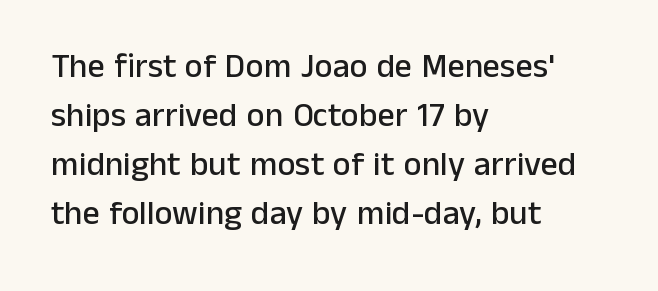
The image shows 34 px sans-serif type, upright; set left-aligned, normal line spacing (1.44x), normal letter spacing, not underlined; low stroke contrast and a medium x-height.
